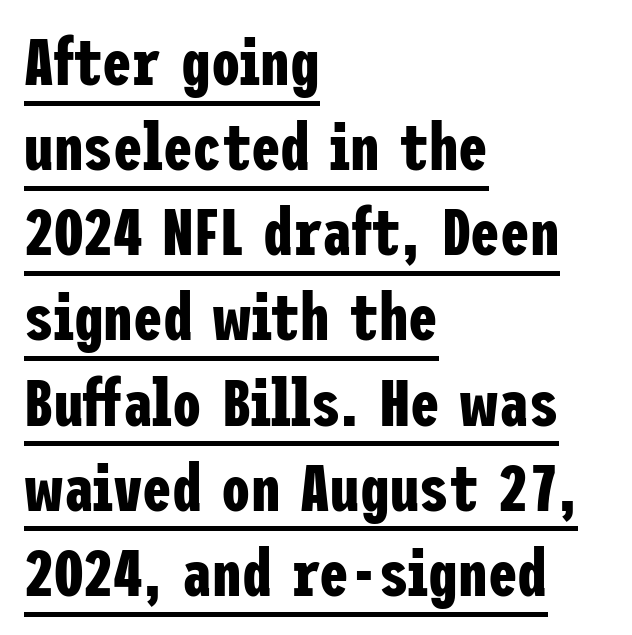
The image shows 66 px bold, condensed sans-serif type, upright; set left-aligned, normal line spacing (1.29x), normal letter spacing, underlined; low stroke contrast and a medium x-height.
